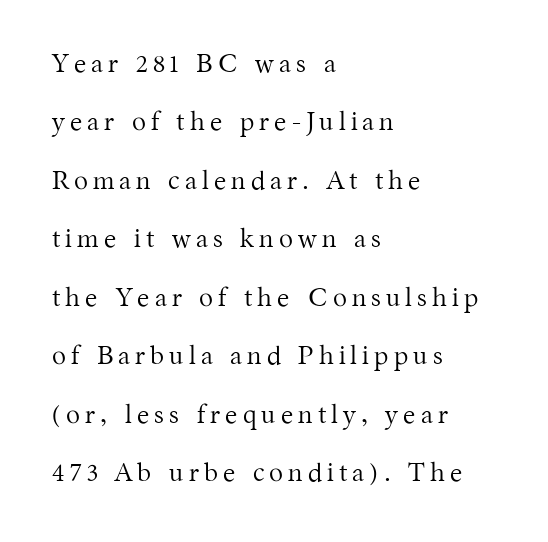
{"italic": "no", "bold": "no", "underline": "no", "align": "left", "line_spacing": "loose", "line_spacing_ratio": 2.25, "letter_spacing": "wide", "letter_spacing_em": 0.2, "glyph_px": 26}
